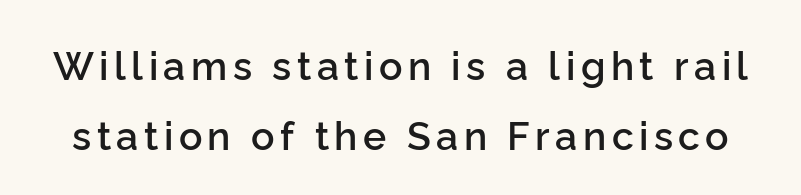
The image shows 39 px semibold sans-serif type, upright; set line spacing 1.79x, not underlined; low stroke contrast and a medium x-height.
